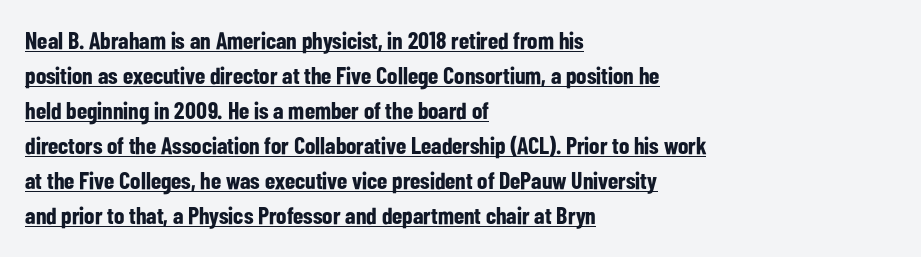
Whoever set this chose a conventional vertical rhythm. Its strokes are broad and dark, the hallmark of bold type. The rendering keeps characters at their native spacing. Underlined type.
